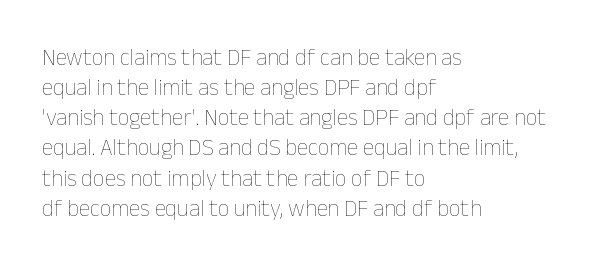
{"italic": "no", "bold": "no", "underline": "no", "align": "left", "line_spacing": "normal", "line_spacing_ratio": 1.31, "letter_spacing": "normal", "letter_spacing_em": 0.0, "glyph_px": 23}
